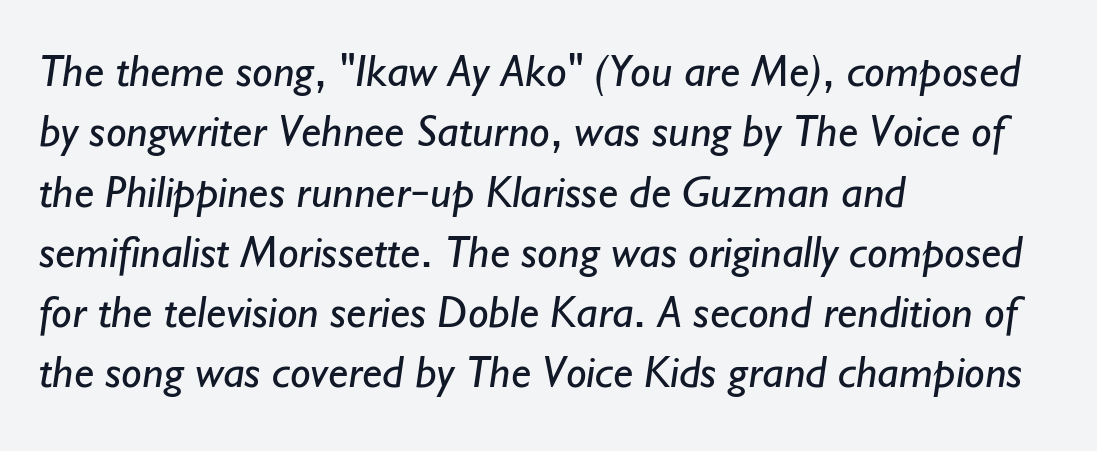
Q: Is the text bold? A: No.
Q: Is the typeface a serif or a sans-serif typeface? A: Sans-serif.
Q: Is the text underlined? A: No.
Q: How is the paragraph aligned? A: Left-aligned.
Q: Is the spacing between letters normal or unusually wide? A: Normal.
Q: Is the spacing between lines tight, normal or loose? A: Normal.
Q: Width (condensed, normal, or wide)? A: Normal.
Q: Stroke contrast? A: Low.
Q: x-height? A: Small.
Q: Monospaced? A: No.
